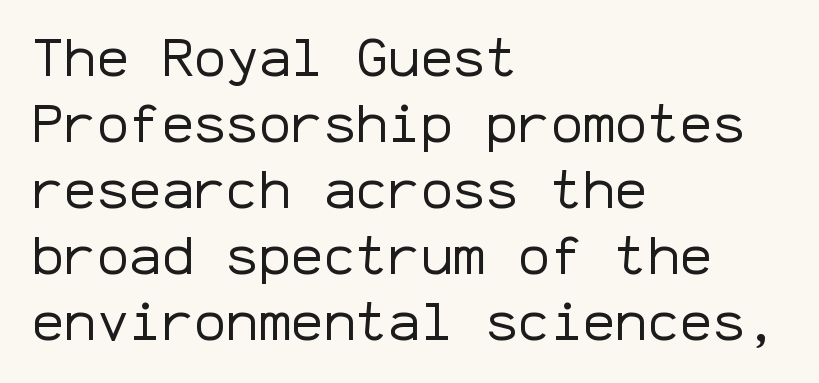
Tracking value appears to be zero — textbook default spacing. The passage is arranged the way most books set body copy — flush left. Quick note: underline off. This rendering employs a face without finishing strokes, i.e., a sans-serif. These lines are rendered in a fixed-pitch font.
